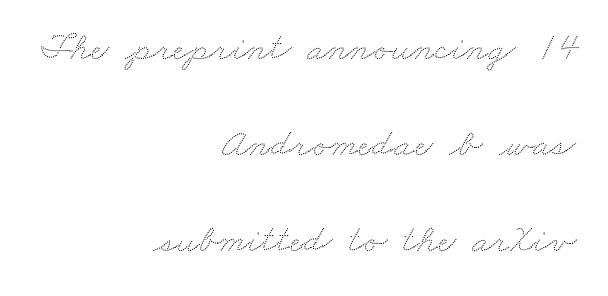
Q: Is the text underlined? A: No.
Q: How is the paragraph aligned? A: Right-aligned.
Q: Is the spacing between letters normal or unusually wide? A: Normal.
Q: Is the spacing between lines tight, normal or loose? A: Loose.
Q: Width (condensed, normal, or wide)? A: Wide.
Q: Stroke contrast? A: Low.
Q: x-height? A: Small.
Q: Monospaced? A: No.
